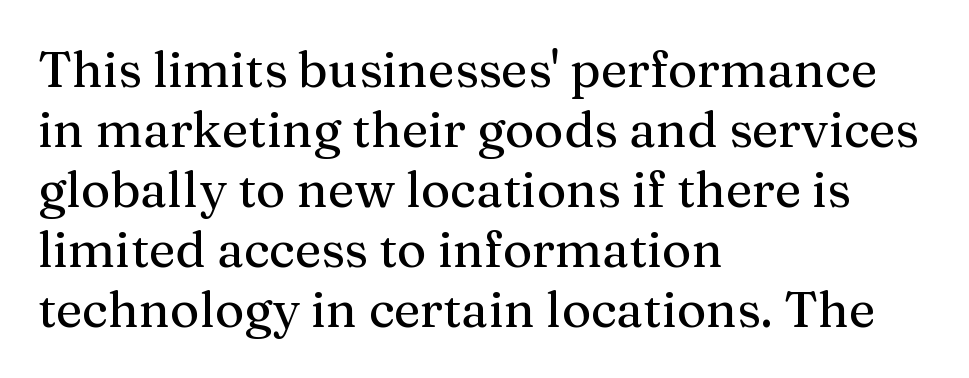
Character widths vary here, with narrow letters taking less room than wide ones. Letters rest on an invisible, unmarked baseline. Tall strokes in this sample are plumb rather than angled. The text block is weighted toward the left margin, trailing off unevenly rightward. Does extra space separate the letters? No, they use regular spacing. A serif font was chosen for this passage.
